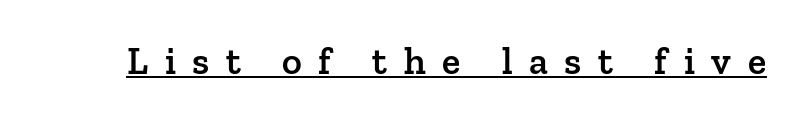
Proportional: the letters do not fall into vertical columns. Is this a sans? No — the strokes have serifs. Its strokes are somewhat broadened, the hallmark of semibold type. A typographer would call this underscored text. Italic: no, the glyphs are upright roman.
